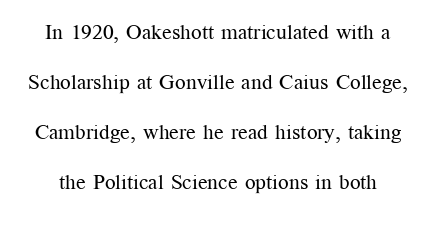
Default kerning and tracking; the words read as compact shapes. Does the lettering tilt? It doesn't — this is upright. Weight: in the light-to-regular range. Airy leading.
